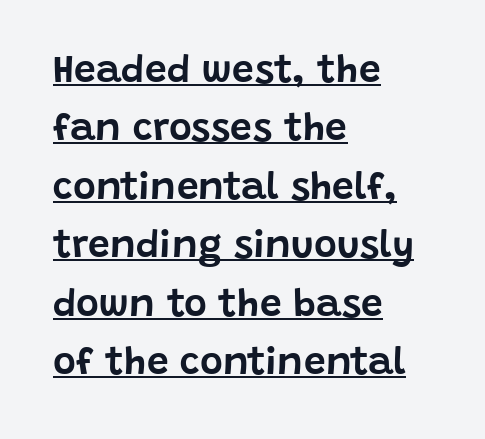
{"serif": "no", "italic": "no", "width": "normal", "stroke_contrast": "low", "x_height": "large", "monospaced": "no", "underline": "yes", "align": "left", "line_spacing": "normal", "line_spacing_ratio": 1.5, "letter_spacing": "normal", "letter_spacing_em": 0.0, "glyph_px": 39}
